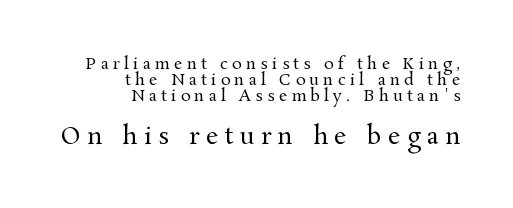
The tracking reads as deliberately expanded to a designer's eye. Style check: upright. Quick note: interline space is minimal. The paragraph has a hard right edge and a soft left edge.
